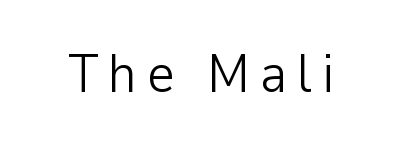
Posture: straight, roman, zero tilt. This sample has the flowing, uneven cadence of proportional lettering. A clean baseline with only descenders dipping below it. The weight would be labelled regular, book, light, or lighter still. The letters carry no serifs — their stems end cleanly without finishing strokes.
